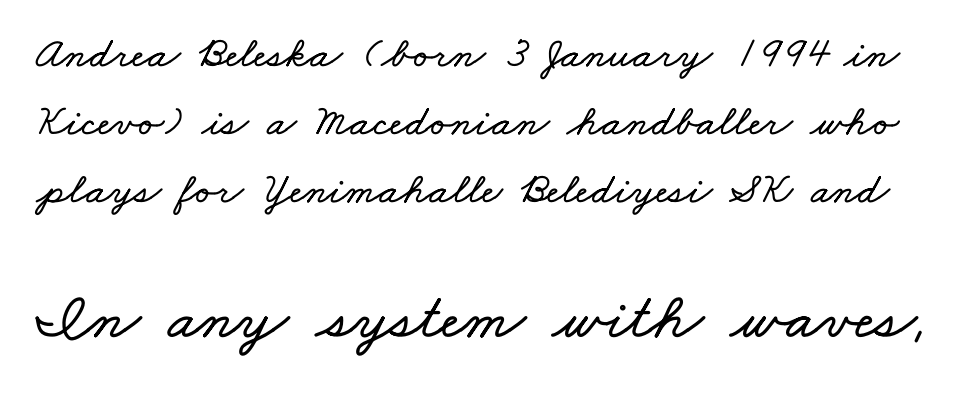
The image shows 66 px wide type; set normal line spacing (1.54x), normal letter spacing, not underlined; the second (bottom) block is 1.5x larger; low stroke contrast and a small x-height.
